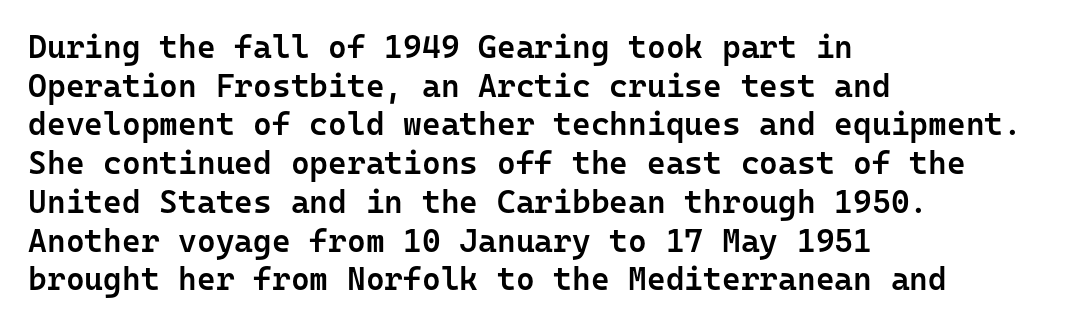
The image shows 32 px semibold sans-serif type, upright, monospaced; set left-aligned, line spacing 1.21x, normal letter spacing, not underlined; low stroke contrast and a medium x-height.
